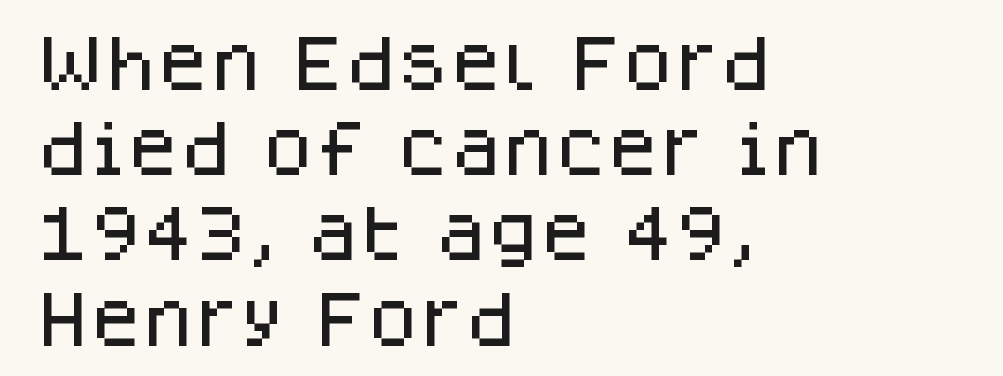
{"serif": "no", "italic": "no", "width": "normal", "stroke_contrast": "low", "x_height": "large", "monospaced": "no", "underline": "no", "align": "left", "line_spacing": "normal", "line_spacing_ratio": 1.42, "letter_spacing": "normal", "letter_spacing_em": 0.0, "glyph_px": 60}
